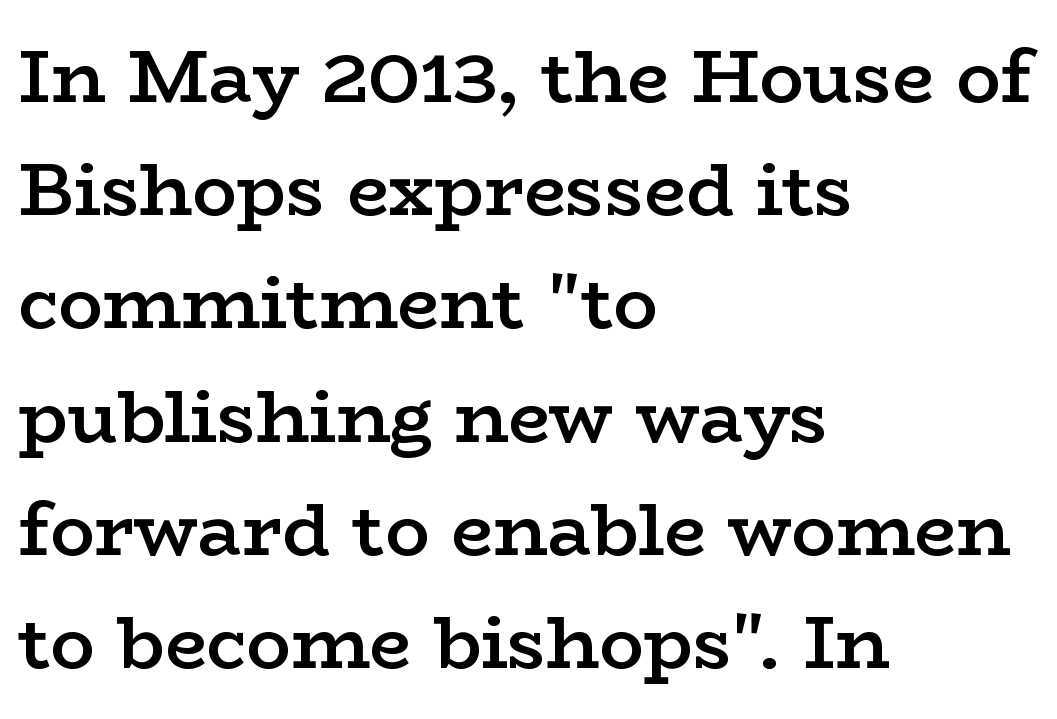
Q: Is the text bold? A: Semi-bold.
Q: Is the text italic (slanted)? A: No, it is upright.
Q: Is the typeface a serif or a sans-serif typeface? A: Serif.
Q: Is the text underlined? A: No.
Q: How is the paragraph aligned? A: Left-aligned.
Q: Is the spacing between letters normal or unusually wide? A: Normal.
Q: Is the spacing between lines tight, normal or loose? A: Normal.
Q: Width (condensed, normal, or wide)? A: Wide.
Q: Stroke contrast? A: Low.
Q: x-height? A: Medium.
Q: Monospaced? A: No.
